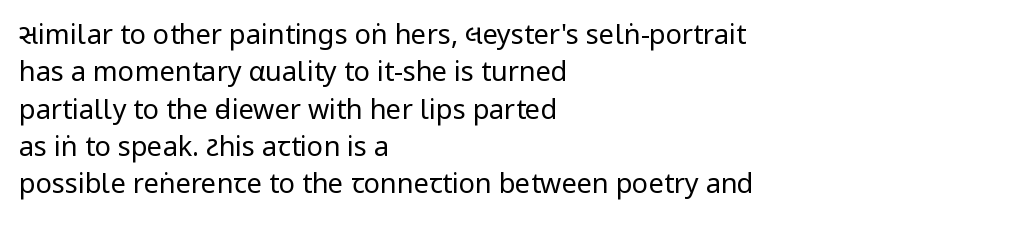
Q: Is the text bold? A: No.
Q: Is the text italic (slanted)? A: No, it is upright.
Q: Is the text underlined? A: No.
Q: How is the paragraph aligned? A: Left-aligned.
Q: Is the spacing between letters normal or unusually wide? A: Normal.
Q: Is the spacing between lines tight, normal or loose? A: Normal.
